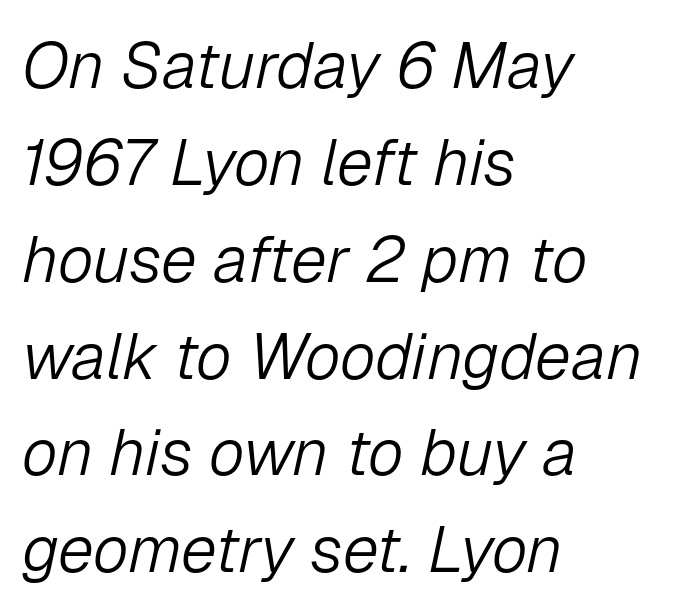
Q: Is the text bold? A: No.
Q: Is the text italic (slanted)? A: Yes, it leans right by about 12 degrees.
Q: Is the text underlined? A: No.
Q: How is the paragraph aligned? A: Left-aligned.
Q: Is the spacing between letters normal or unusually wide? A: Normal.
Q: Is the spacing between lines tight, normal or loose? A: Normal.
Q: Width (condensed, normal, or wide)? A: Normal.
Q: Stroke contrast? A: Low.
Q: x-height? A: Medium.
Q: Monospaced? A: No.
